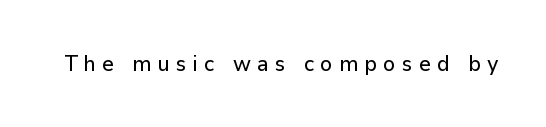
{"italic": "no", "underline": "no", "letter_spacing": "wide", "letter_spacing_em": 0.28, "glyph_px": 22}
